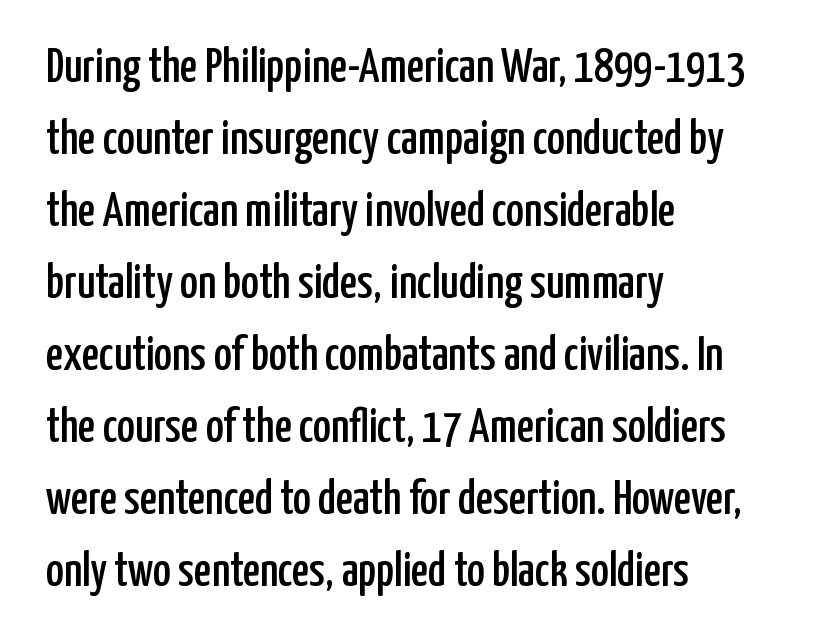
The vertical gap from one line to the next is medium. Classification — sans serif. Is there any slant? The stems are plumb. Think of a printed novel: that variable character pitch is what you see here. Here the glyphs are tracked normally, forming tight word shapes. A classic flush-left, rag-right setting is used for this passage.
